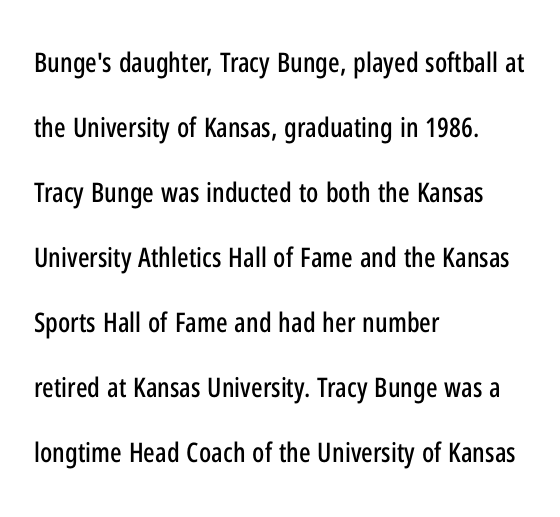
Tall strokes in this sample are plumb rather than angled. Beneath every word, the page is bare. There is no visible air inserted between adjacent glyphs. The space between consecutive lines is lavish. The compositor pushed each line to the left boundary.
